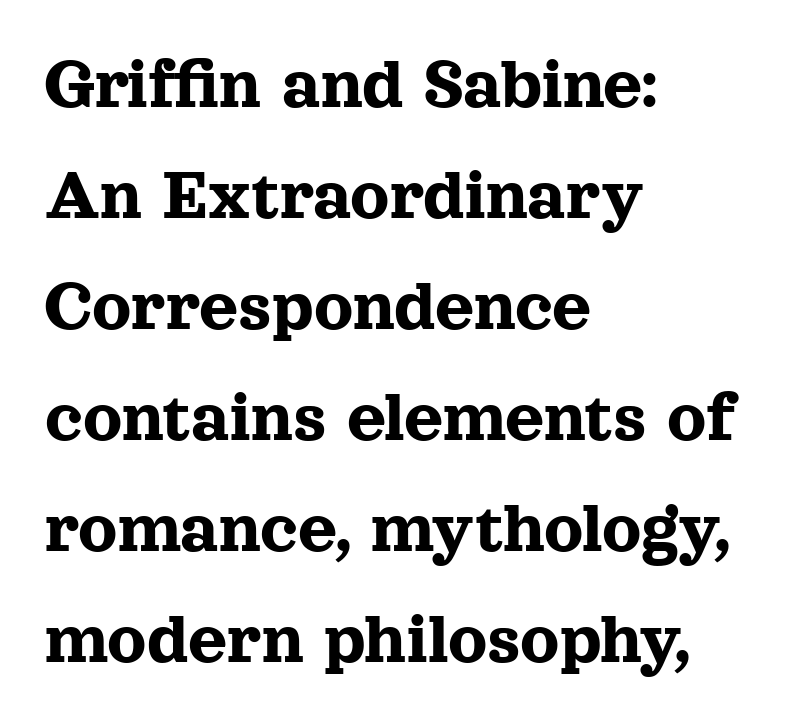
The image shows 76 px serif type, upright; set left-aligned, normal line spacing (1.46x), normal letter spacing, not underlined; a medium x-height.
